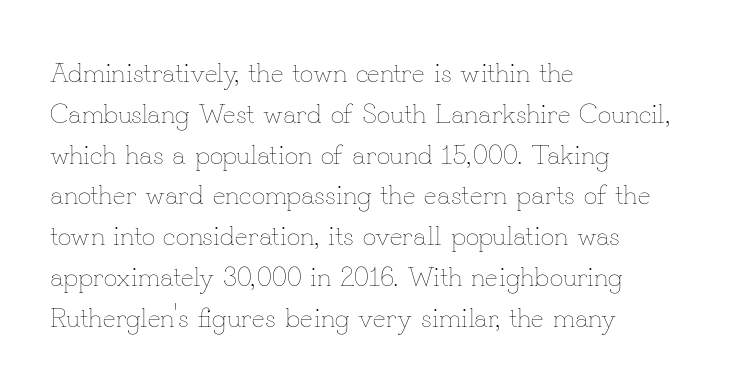
The image shows 27 px text type, upright; set left-aligned, normal line spacing (1.51x), normal letter spacing, not underlined.
